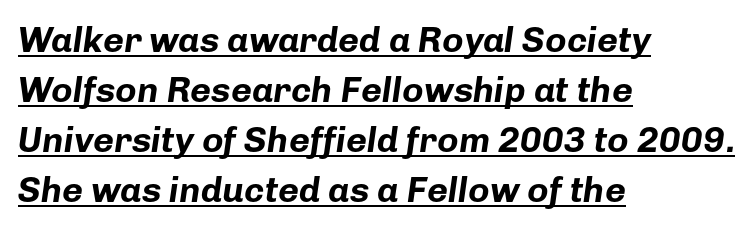
{"italic": "yes", "lean": "right", "slant_degrees": 8, "bold": "yes", "weight": "bold", "width": "normal", "stroke_contrast": "low", "x_height": "medium", "monospaced": "no", "underline": "yes", "align": "left", "line_spacing": "normal", "line_spacing_ratio": 1.39, "letter_spacing": "normal", "letter_spacing_em": 0.0, "glyph_px": 36}
